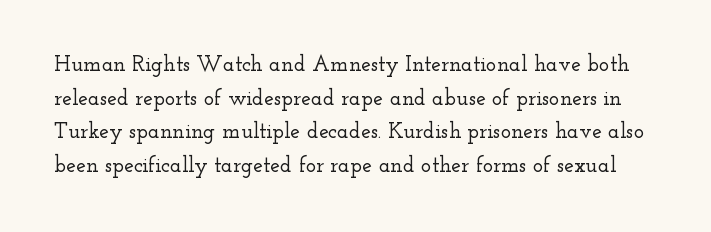
The image shows 22 px text type, upright; set normal line spacing (1.53x), normal letter spacing, not underlined.
